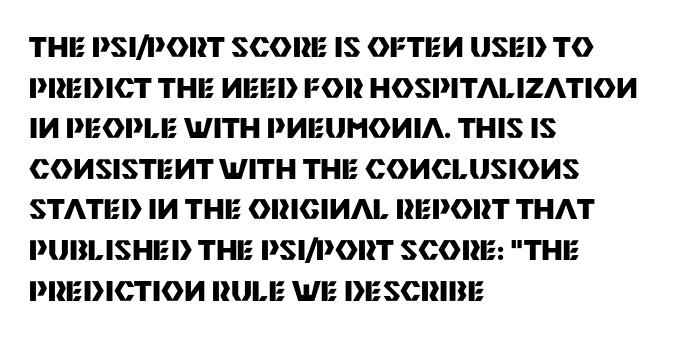
The image shows 28 px heavy sans-serif type, upright; set left-aligned, normal line spacing (1.45x), normal letter spacing, not underlined; medium stroke contrast and a large x-height.
